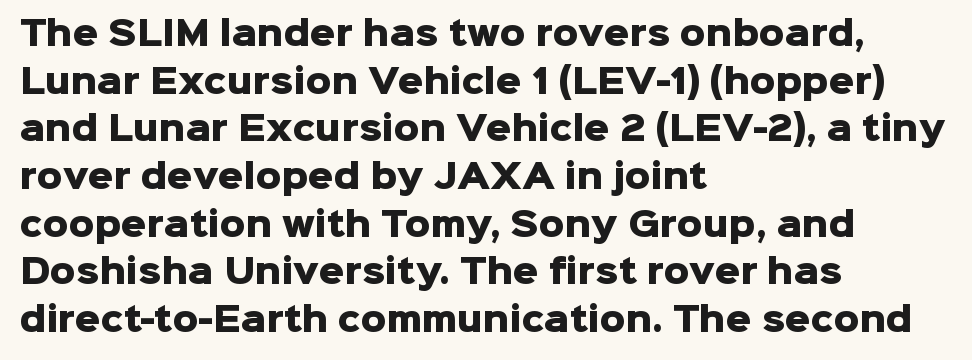
{"serif": "no", "italic": "no", "bold": "yes", "weight": "heavy", "width": "normal", "stroke_contrast": "low", "x_height": "medium", "monospaced": "no", "underline": "no", "align": "left", "line_spacing": "normal", "line_spacing_ratio": 1.49, "letter_spacing": "normal", "letter_spacing_em": 0.0, "glyph_px": 32}
